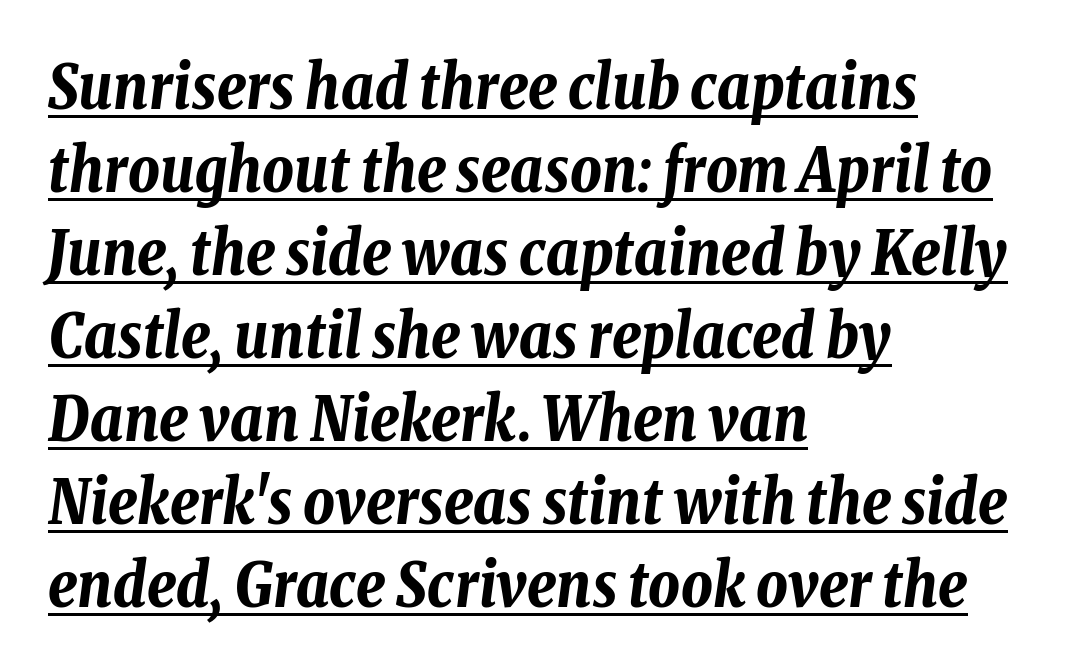
Q: Is the text bold? A: Yes.
Q: Is the text italic (slanted)? A: Yes, it leans right by about 8 degrees.
Q: Is the text underlined? A: Yes.
Q: How is the paragraph aligned? A: Left-aligned.
Q: Is the spacing between letters normal or unusually wide? A: Normal.
Q: Is the spacing between lines tight, normal or loose? A: Normal.
Q: Width (condensed, normal, or wide)? A: Condensed.
Q: Stroke contrast? A: Low.
Q: x-height? A: Medium.
Q: Monospaced? A: No.
